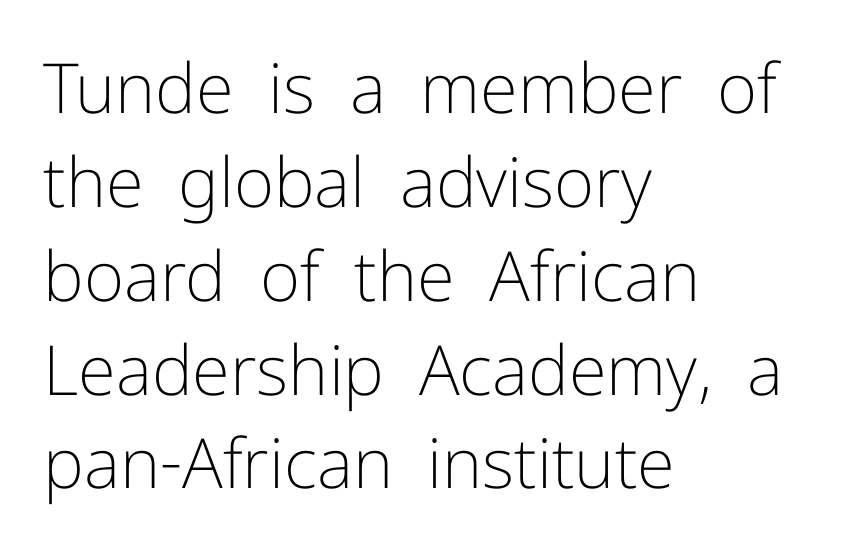
Q: Is the text bold? A: No.
Q: Is the text italic (slanted)? A: No, it is upright.
Q: Is the typeface a serif or a sans-serif typeface? A: Sans-serif.
Q: Is the text underlined? A: No.
Q: How is the paragraph aligned? A: Left-aligned.
Q: Is the spacing between letters normal or unusually wide? A: Normal.
Q: Is the spacing between lines tight, normal or loose? A: Normal.
Q: Width (condensed, normal, or wide)? A: Normal.
Q: Stroke contrast? A: Low.
Q: x-height? A: Medium.
Q: Monospaced? A: No.
